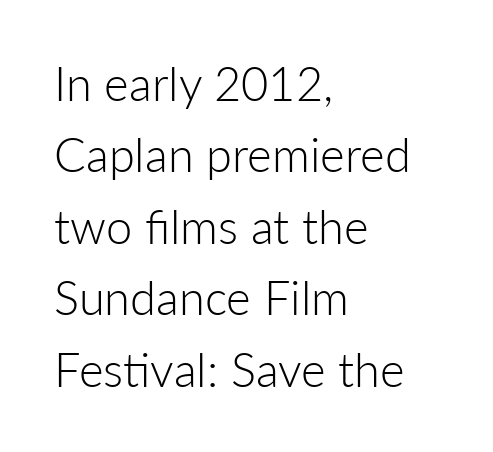
The image shows 47 px light sans-serif type, upright; set left-aligned, normal line spacing (1.52x), normal letter spacing, not underlined; low stroke contrast and a medium x-height.
